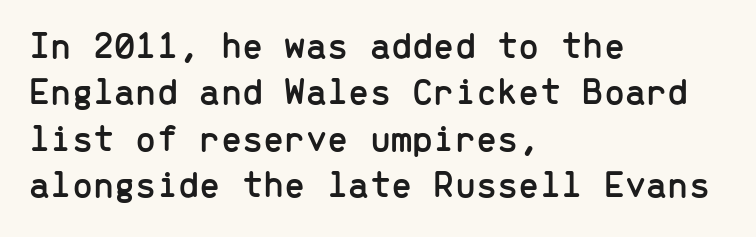
The image shows 38 px sans-serif type, upright, monospaced; set left-aligned, line spacing 1.22x, normal letter spacing, not underlined; low stroke contrast and a medium x-height.
